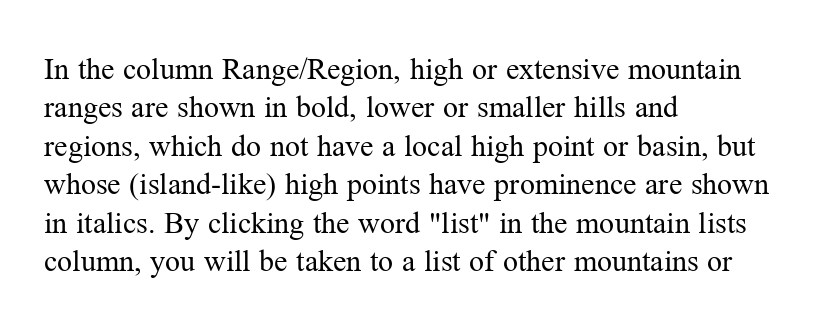
Q: Is the text bold? A: No.
Q: Is the text italic (slanted)? A: No, it is upright.
Q: Is the typeface a serif or a sans-serif typeface? A: Serif.
Q: Is the text underlined? A: No.
Q: How is the paragraph aligned? A: Left-aligned.
Q: Is the spacing between letters normal or unusually wide? A: Normal.
Q: Is the spacing between lines tight, normal or loose? A: Normal.
Q: Width (condensed, normal, or wide)? A: Normal.
Q: Stroke contrast? A: Medium.
Q: x-height? A: Medium.
Q: Monospaced? A: No.
